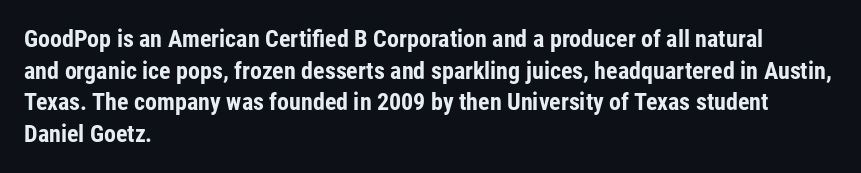
The image shows 24 px bold type, upright; set left-aligned, normal line spacing (1.32x), normal letter spacing, not underlined.
